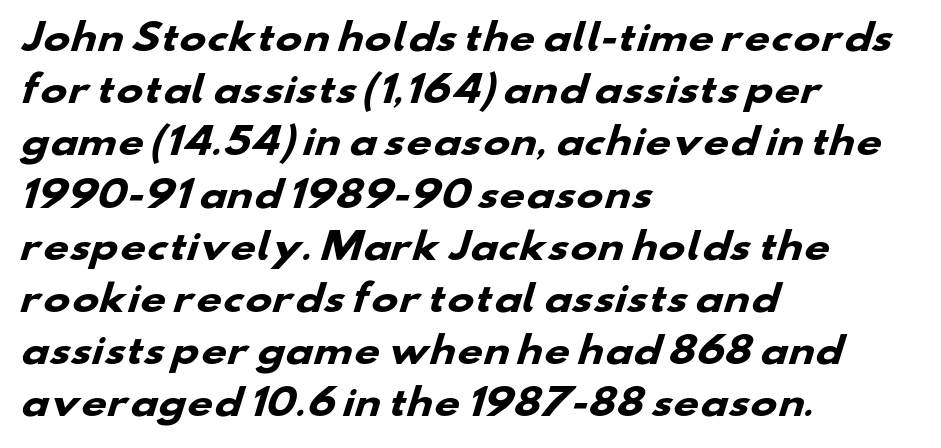
{"serif": "no", "bold": "yes", "weight": "heavy", "width": "wide", "stroke_contrast": "low", "x_height": "small", "monospaced": "no", "underline": "no", "align": "left", "line_spacing": "normal", "line_spacing_ratio": 1.45, "letter_spacing": "normal", "letter_spacing_em": 0.0, "glyph_px": 36}
